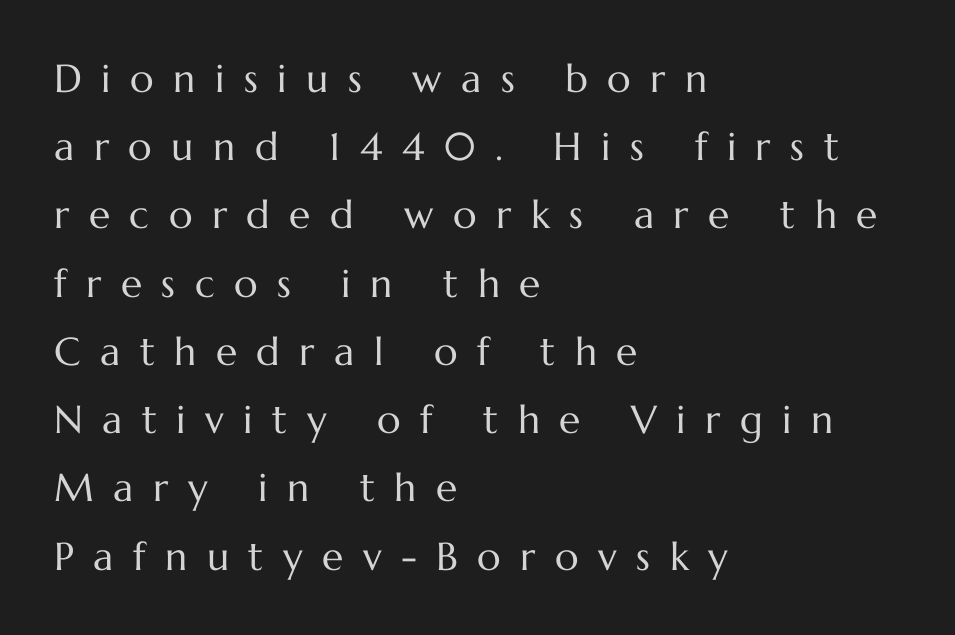
The image shows 39 px regular-weight type, upright; set left-aligned, line spacing 1.75x, unusually wide letter spacing (+0.5 em), not underlined; medium stroke contrast and a medium x-height.
